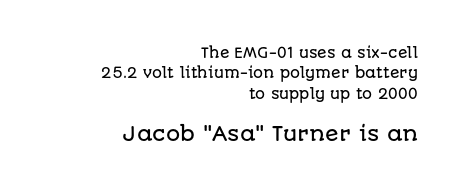
The image shows 20 px text type, upright; set right-aligned, normal line spacing (1.46x), normal letter spacing, not underlined; the second (bottom) block is 1.43x larger.
